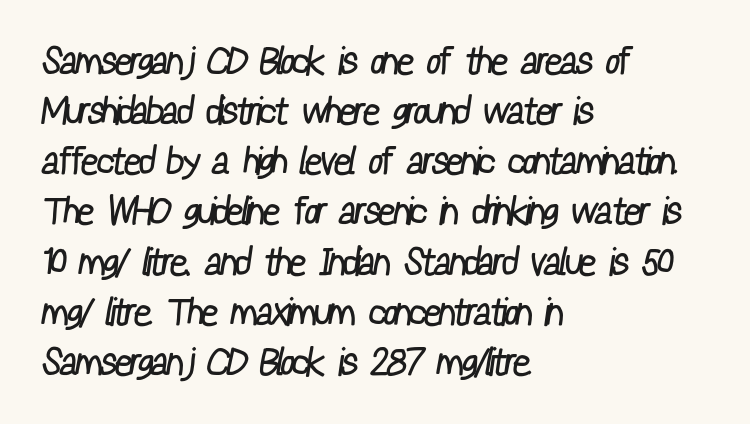
{"serif": "no", "bold": "no", "weight": "regular", "width": "condensed", "stroke_contrast": "low", "x_height": "medium", "monospaced": "no", "underline": "no", "align": "left", "line_spacing": "normal", "line_spacing_ratio": 1.32, "letter_spacing": "normal", "letter_spacing_em": 0.0, "glyph_px": 38}
